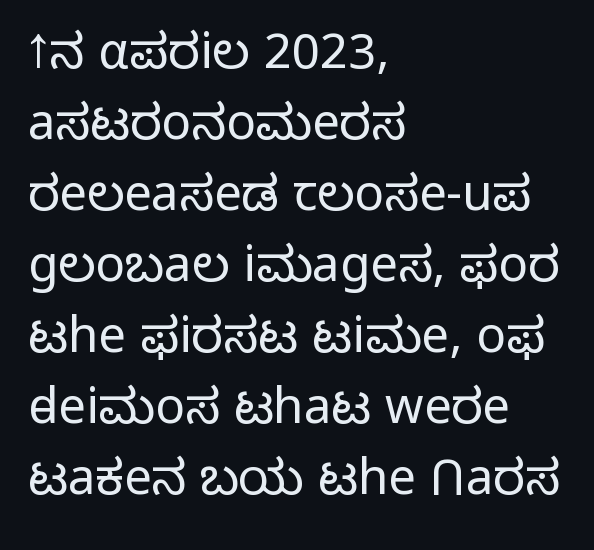
Q: Is the text bold? A: No.
Q: Is the text italic (slanted)? A: No, it is upright.
Q: Is the typeface a serif or a sans-serif typeface? A: Sans-serif.
Q: Is the text underlined? A: No.
Q: How is the paragraph aligned? A: Left-aligned.
Q: Is the spacing between letters normal or unusually wide? A: Normal.
Q: Is the spacing between lines tight, normal or loose? A: Normal.
Q: Width (condensed, normal, or wide)? A: Normal.
Q: Stroke contrast? A: Low.
Q: x-height? A: Medium.
Q: Monospaced? A: No.
